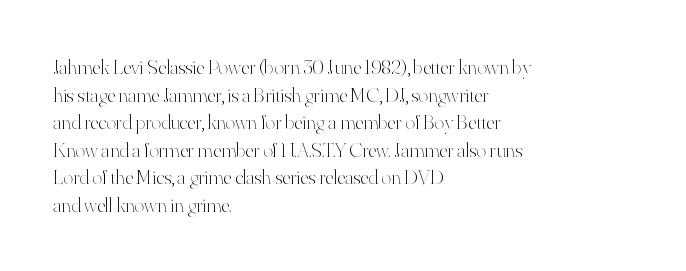
The image shows 21 px text type, upright; set left-aligned, normal line spacing (1.31x), normal letter spacing, not underlined.
